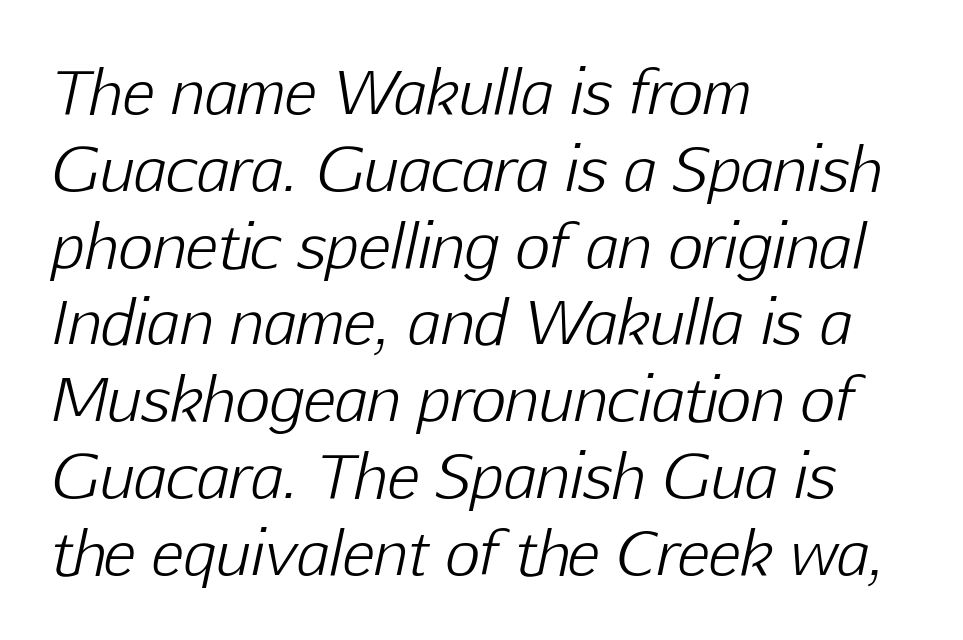
Q: Is the text bold? A: No.
Q: Is the text italic (slanted)? A: Yes, it leans right by about 12 degrees.
Q: Is the text underlined? A: No.
Q: How is the paragraph aligned? A: Left-aligned.
Q: Is the spacing between letters normal or unusually wide? A: Normal.
Q: Is the spacing between lines tight, normal or loose? A: Normal.
Q: Width (condensed, normal, or wide)? A: Normal.
Q: Stroke contrast? A: Low.
Q: x-height? A: Medium.
Q: Monospaced? A: No.
